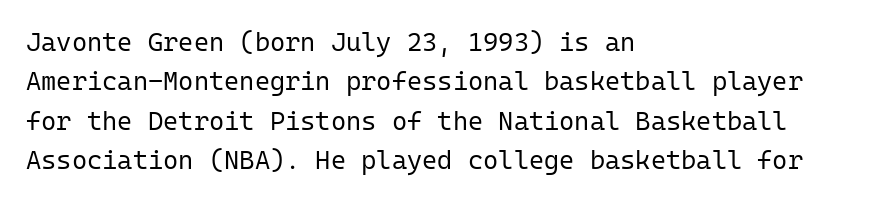
The image shows 26 px text type, upright; set left-aligned, normal line spacing (1.51x), normal letter spacing, not underlined.
